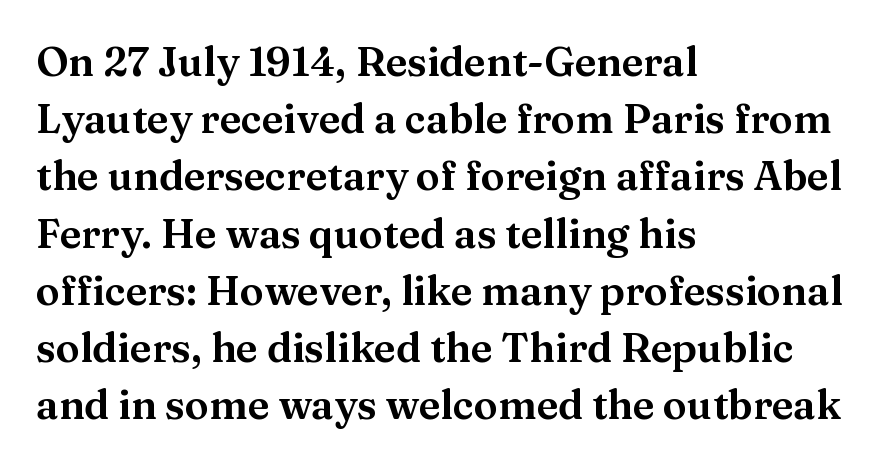
The image shows 40 px wide serif type, upright; set left-aligned, normal line spacing (1.43x), normal letter spacing, not underlined; medium stroke contrast and a medium x-height.
